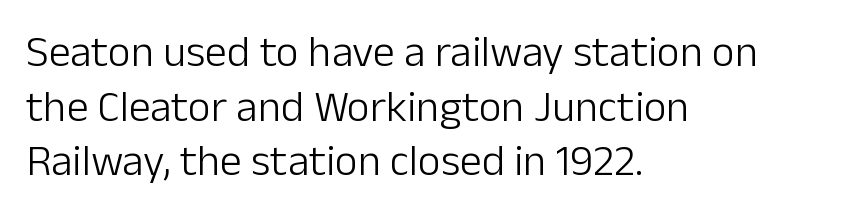
The image shows 44 px light sans-serif type, upright; set left-aligned, line spacing 1.24x, normal letter spacing, not underlined; low stroke contrast and a medium x-height.
